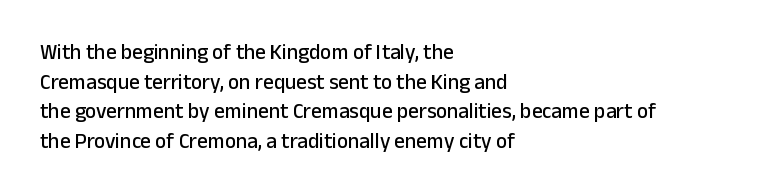
The image shows 21 px text type, upright; set left-aligned, normal line spacing (1.41x), normal letter spacing, not underlined.
